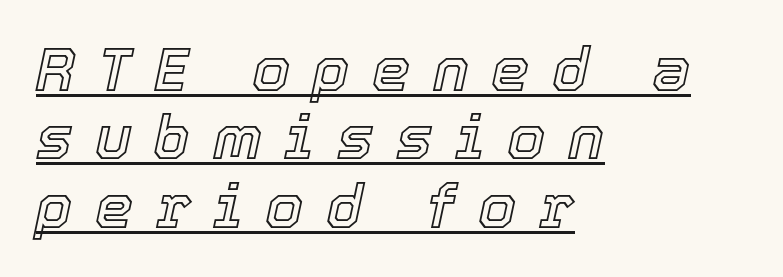
In terms of leading, this rendering errs on the cramped side. The setting favours the left margin, as ordinary paragraphs usually do. A baseline rule has been typeset under these characters. These lines were composed using italics.
